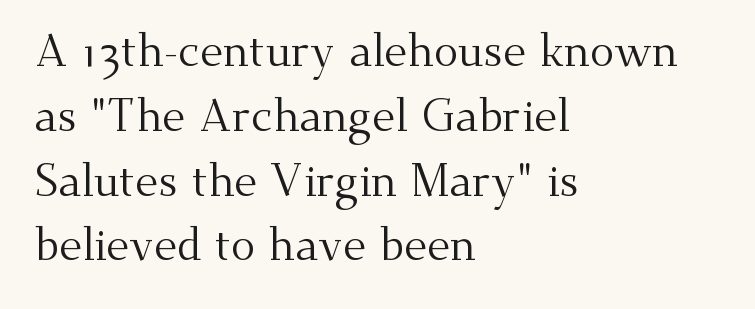
Caption: standard tracking, unaltered. Students, observe: this is what conventionally led text looks like. Weight: not bold — regular or lighter. Note the varied advance widths — an 'i' is clearly narrower than an 'm'. Unlike a clean sans, this face finishes its strokes with serifs. These lines were composed using upright roman letters.
